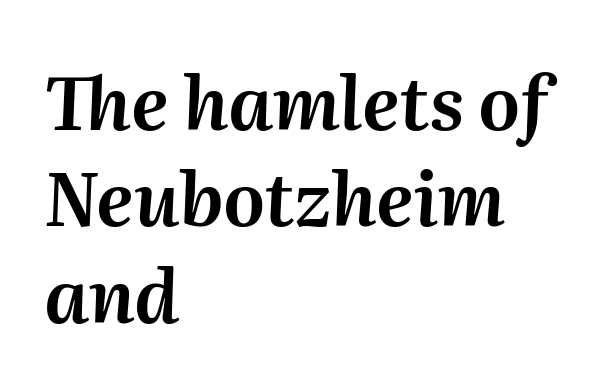
The image shows 73 px text type, italic (leaning right); set left-aligned, normal line spacing (1.32x), normal letter spacing, not underlined; medium stroke contrast and a medium x-height.
